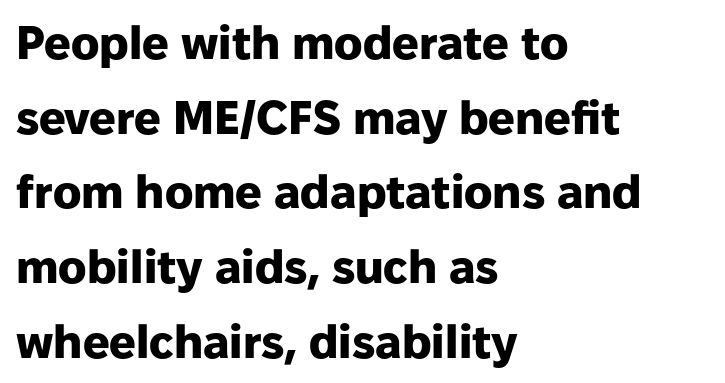
The image shows 47 px heavy sans-serif type, upright; set left-aligned, normal line spacing (1.59x), normal letter spacing, not underlined; low stroke contrast and a medium x-height.
